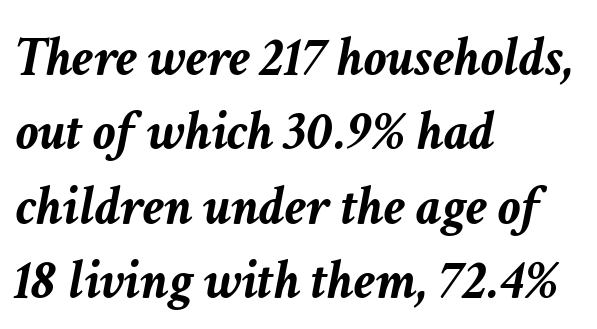
The image shows 56 px semibold type, italic (leaning right); set left-aligned, normal line spacing (1.33x), normal letter spacing, not underlined; low stroke contrast and a medium x-height.
